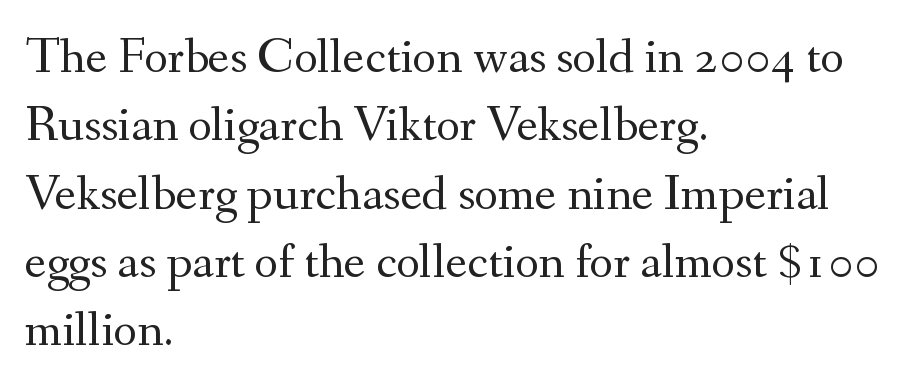
The image shows 51 px regular-weight serif type, upright; set left-aligned, normal line spacing (1.34x), normal letter spacing, not underlined; medium stroke contrast and a small x-height.
